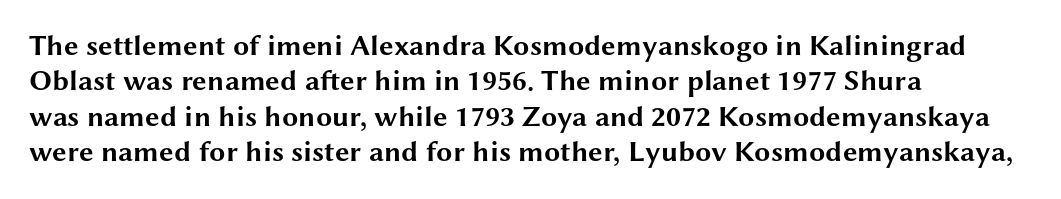
{"serif": "no", "italic": "no", "bold": "yes", "weight": "bold", "width": "wide", "stroke_contrast": "medium", "x_height": "medium", "monospaced": "no", "underline": "no", "align": "left", "line_spacing_ratio": 1.22, "letter_spacing": "normal", "letter_spacing_em": 0.0, "glyph_px": 29}
